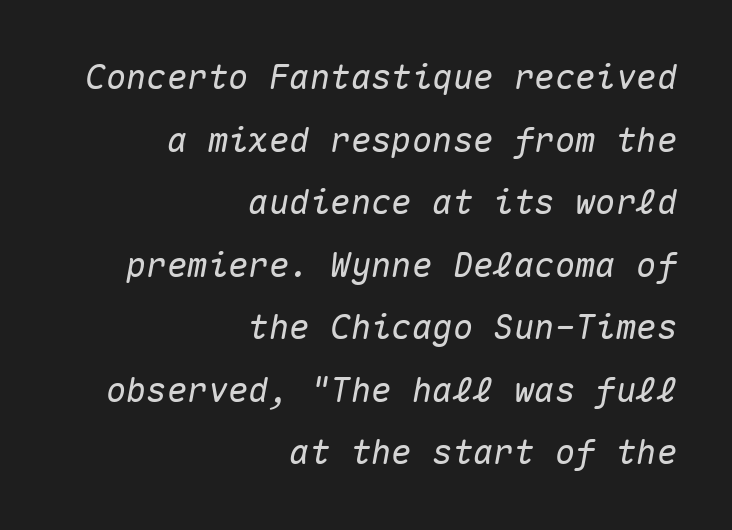
The image shows 34 px text type, italic (leaning right), monospaced; set right-aligned, line spacing 1.84x, normal letter spacing, not underlined; medium stroke contrast and a medium x-height.
